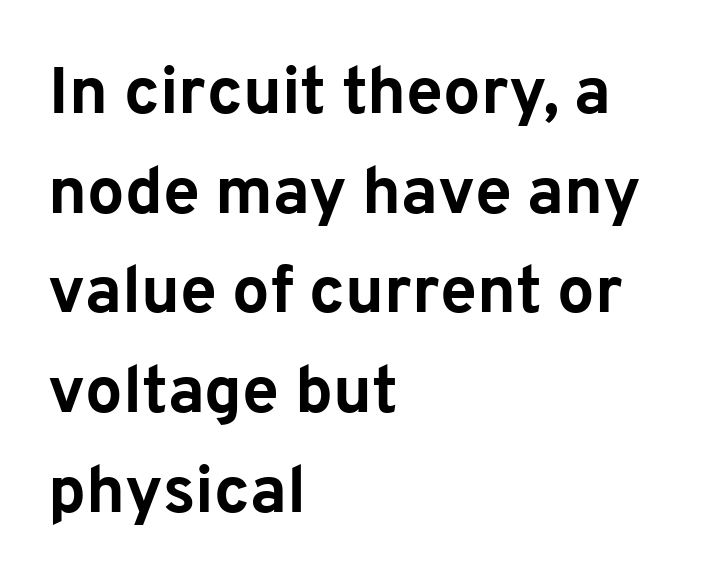
The rows are spaced the way most documents space them. The gaps between neighbouring characters are ordinary and unremarkable. I'd call this a sans setting — the letters go barefoot. Visually the block forms a straight wall on the left and a jagged coastline on the right. The specimen reads as upright at a glance. Spacing verdict: proportional, widths tailored to each character.
